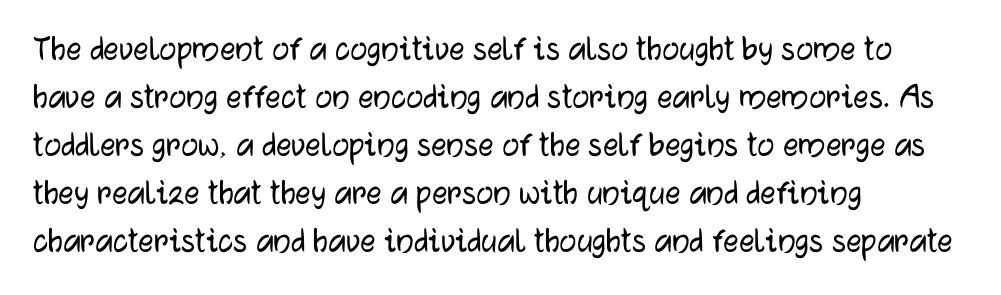
The image shows 38 px sans-serif type, upright; set left-aligned, normal line spacing (1.26x), normal letter spacing, not underlined; low stroke contrast and a medium x-height.
